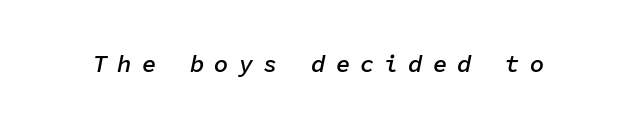
Only glyphs here, with clear space below each row. A typesetter would call this heavily tracked-out type. What weight is shown? A semibold, between regular and bold. If you drew a line through each stem, it would be angled.
